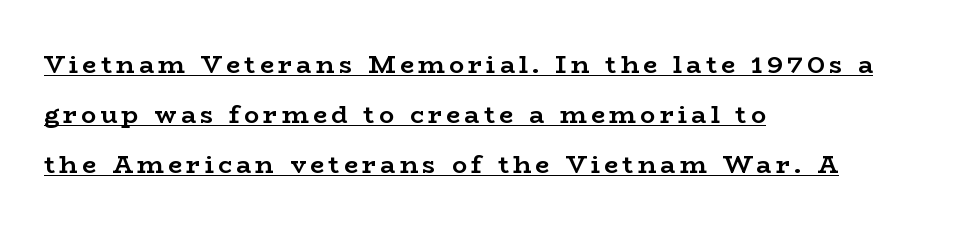
Compared with undecorated copy, this sample adds a rule below the words. Each new line begins a long way beneath the previous one. These lines stack with their left ends in a neat column. It's the straight-up-and-down kind of type. Strokes here are thick enough to call this a true bold.
